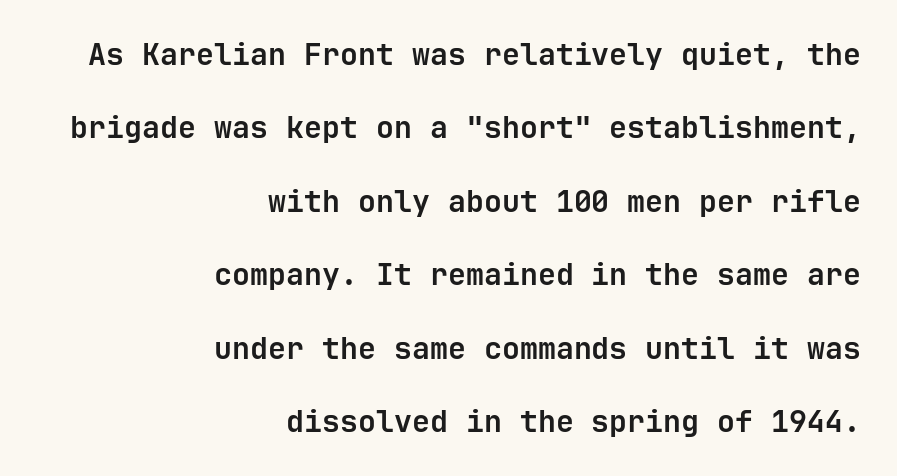
The image shows 30 px semibold sans-serif type, upright; set right-aligned, loose line spacing (2.45x), normal letter spacing, not underlined; low stroke contrast and a medium x-height.
